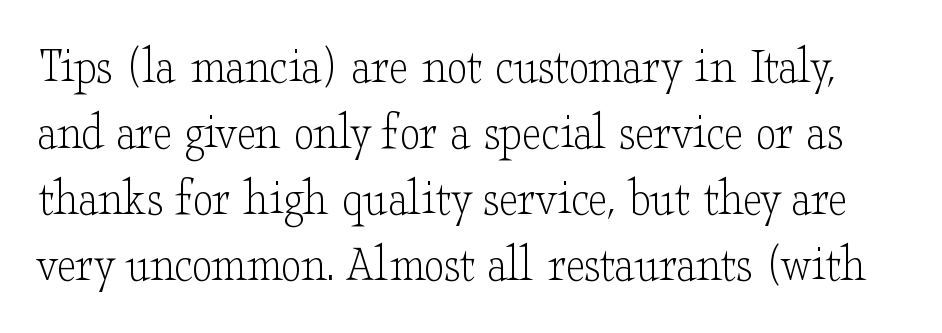
Q: Is the text bold? A: No.
Q: Is the text italic (slanted)? A: No, it is upright.
Q: Is the typeface a serif or a sans-serif typeface? A: Serif.
Q: Is the text underlined? A: No.
Q: Is the spacing between letters normal or unusually wide? A: Normal.
Q: Is the spacing between lines tight, normal or loose? A: Normal.
Q: Width (condensed, normal, or wide)? A: Wide.
Q: Stroke contrast? A: Low.
Q: x-height? A: Small.
Q: Monospaced? A: No.
